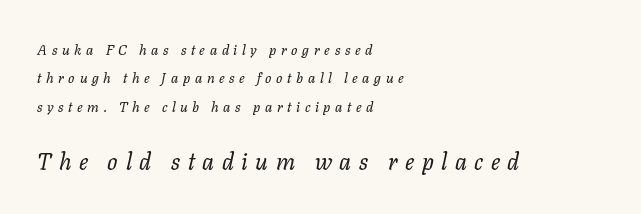
Q: Is the text bold? A: No.
Q: Is the text italic (slanted)? A: Yes, it leans right by about 11 degrees.
Q: Is the text underlined? A: No.
Q: How is the paragraph aligned? A: Left-aligned.
Q: Is the spacing between letters normal or unusually wide? A: Unusually wide.
Q: Is the spacing between lines tight, normal or loose? A: Loose.
Q: Which block of text is set in a larger size, the first (top) or the second (bottom)? A: The second (bottom) one.
